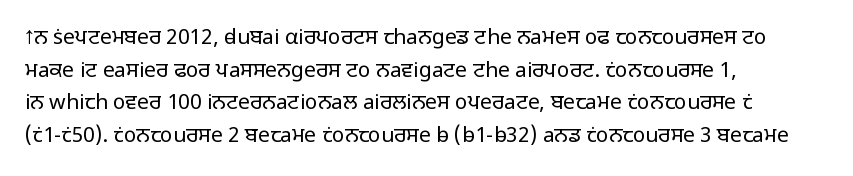
The axis of the letterforms is exactly vertical. Here the glyphs are tracked normally, forming tight word shapes. Descenders hang freely into open space. Line beginnings align vertically; line endings do not. The rows are spaced the way most documents space them.
